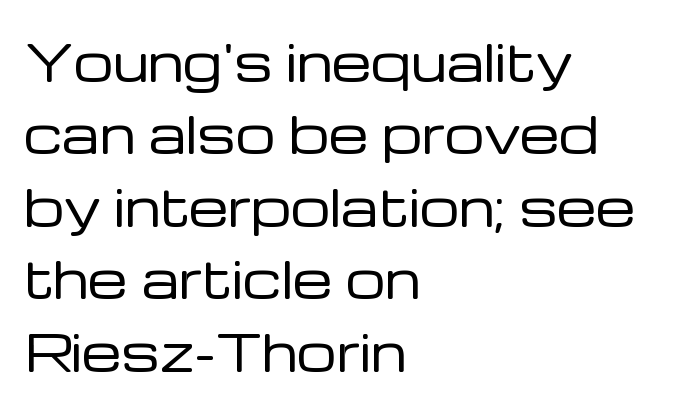
The image shows 50 px regular-weight sans-serif type, upright; set left-aligned, normal line spacing (1.45x), normal letter spacing, not underlined; low stroke contrast and a medium x-height.
